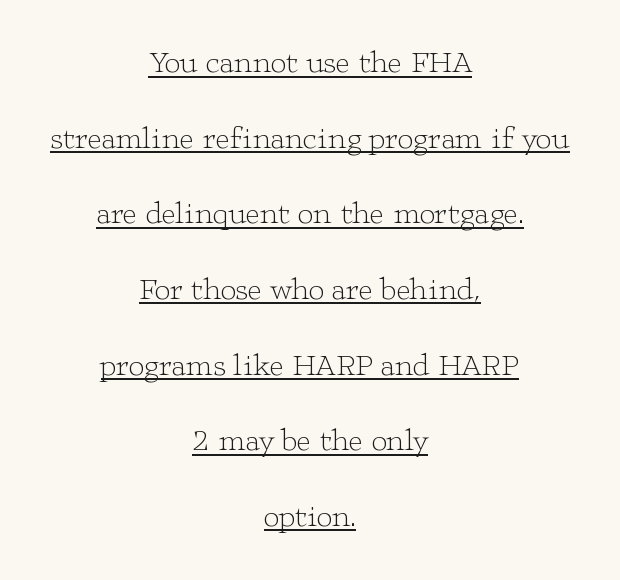
Q: Is the text bold? A: No.
Q: Is the text italic (slanted)? A: No, it is upright.
Q: Is the typeface a serif or a sans-serif typeface? A: Serif.
Q: Is the text underlined? A: Yes.
Q: How is the paragraph aligned? A: Centered.
Q: Is the spacing between letters normal or unusually wide? A: Normal.
Q: Is the spacing between lines tight, normal or loose? A: Loose.
Q: Width (condensed, normal, or wide)? A: Wide.
Q: Stroke contrast? A: Low.
Q: x-height? A: Medium.
Q: Monospaced? A: No.
